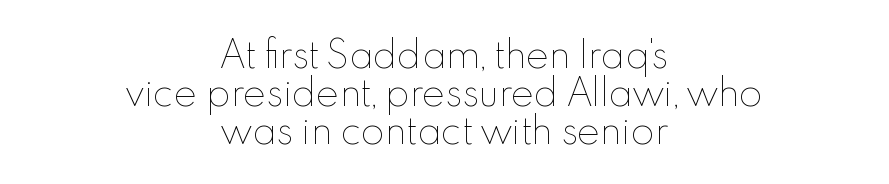
Q: Is the text bold? A: No.
Q: Is the text italic (slanted)? A: No, it is upright.
Q: Is the text underlined? A: No.
Q: How is the paragraph aligned? A: Centered.
Q: Is the spacing between letters normal or unusually wide? A: Normal.
Q: Is the spacing between lines tight, normal or loose? A: Tight.
Q: Width (condensed, normal, or wide)? A: Normal.
Q: x-height? A: Small.
Q: Monospaced? A: No.
